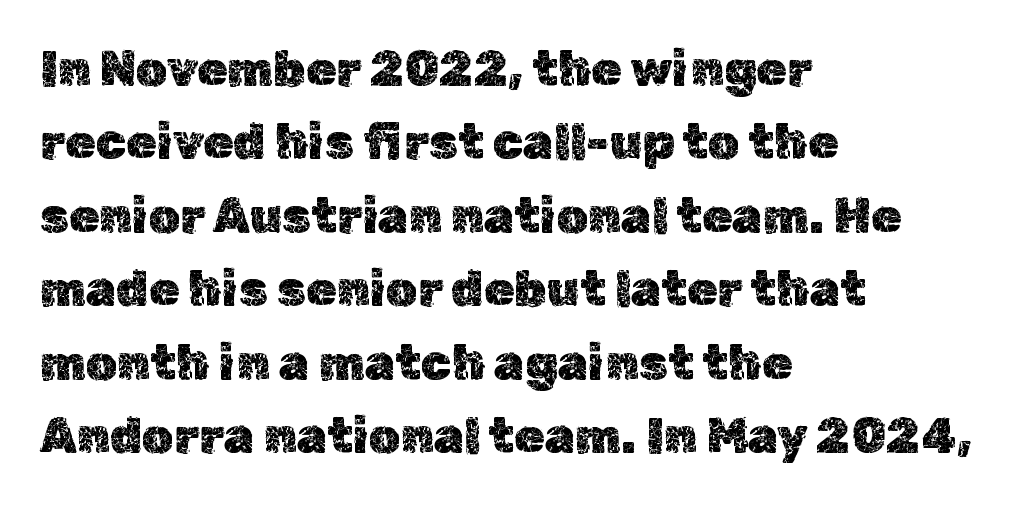
Q: Is the text italic (slanted)? A: No, it is upright.
Q: Is the text underlined? A: No.
Q: How is the paragraph aligned? A: Left-aligned.
Q: Is the spacing between letters normal or unusually wide? A: Normal.
Q: Is the spacing between lines tight, normal or loose? A: Normal.
Q: Width (condensed, normal, or wide)? A: Normal.
Q: x-height? A: Medium.
Q: Monospaced? A: No.
